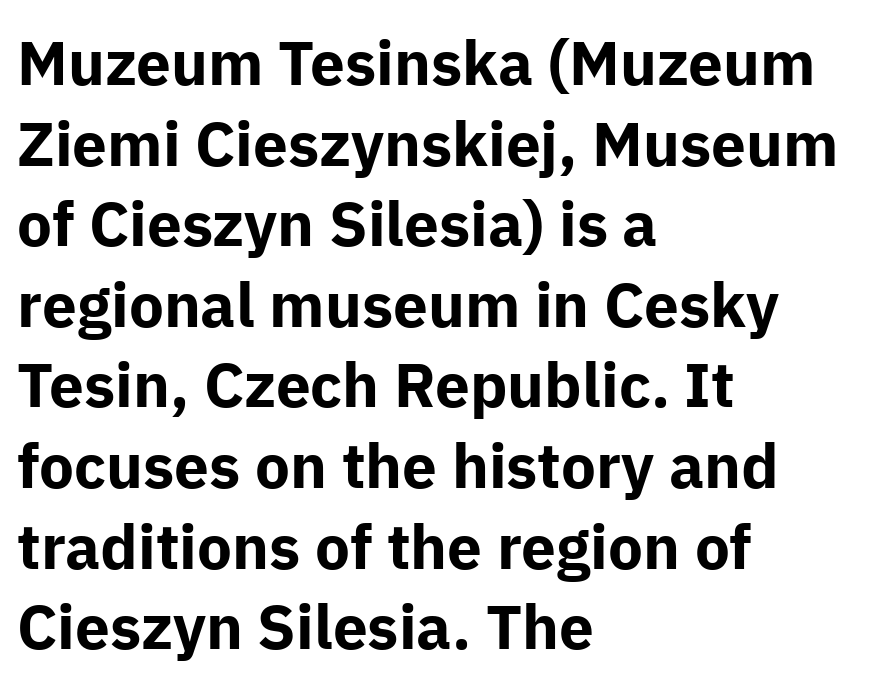
Line beginnings align vertically; line endings do not. The specimen omits any rule beneath the text block's lines. The font's upright variant was chosen for this text. The font is running at its bold setting. The letters advance in unequal steps, a hallmark of proportional type.
